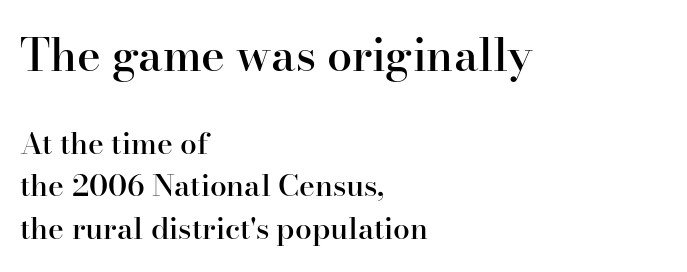
Type size steps down from the first block to the second. Each letter keeps its own natural width here, so spacing adapts to shape. Vertical spacing — default. Typographically, this falls in the serif category. These lines keep a tight, regular rhythm from letter to letter. Each glyph is drawn with semibold strokes, heavier than normal yet not fully bold.
